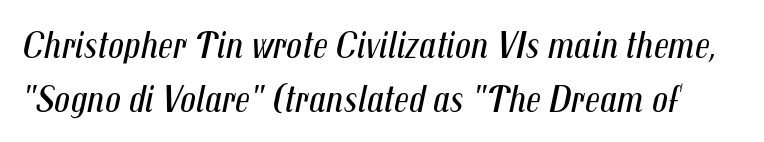
Italic: yes, the glyphs are oblique. The line texture is even and compact thanks to regular tracking. Varying glyph widths throughout — classic text-font behaviour. Regular leading.
